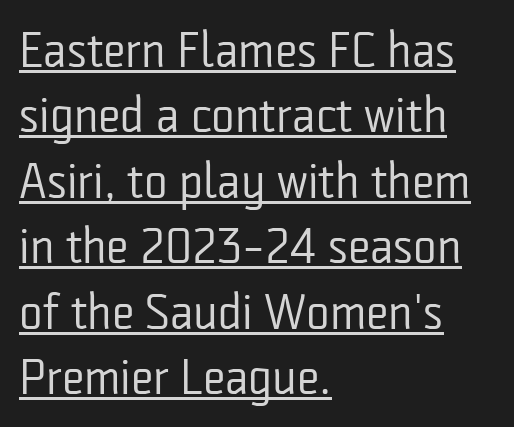
{"serif": "no", "italic": "no", "bold": "no", "weight": "regular", "width": "condensed", "stroke_contrast": "low", "x_height": "medium", "monospaced": "no", "underline": "yes", "align": "left", "line_spacing": "normal", "line_spacing_ratio": 1.31, "letter_spacing": "normal", "letter_spacing_em": 0.0, "glyph_px": 50}
